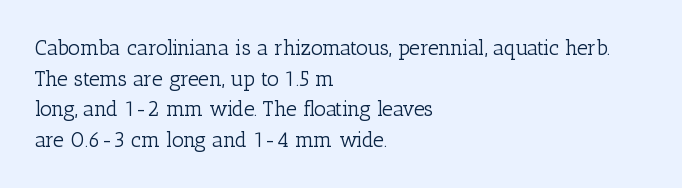
The strip under each line holds only bare page. The lines in this sample share a left origin and differ only in where they stop. The block of text has a typical density, with ordinary space between rows. A typesetter would call this zero additional tracking. Each stroke keeps to a modest, everyday thickness or less. Style check: upright.
